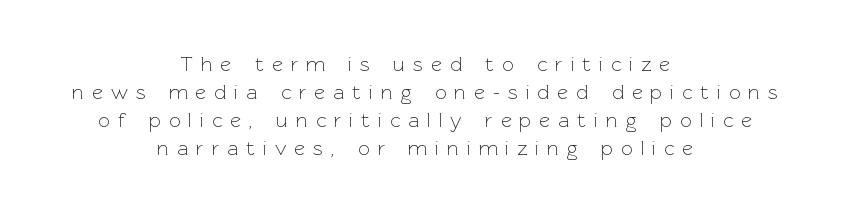
Q: Is the text bold? A: No.
Q: Is the text italic (slanted)? A: No, it is upright.
Q: Is the text underlined? A: No.
Q: How is the paragraph aligned? A: Centered.
Q: Is the spacing between letters normal or unusually wide? A: Unusually wide.
Q: Is the spacing between lines tight, normal or loose? A: Normal.
